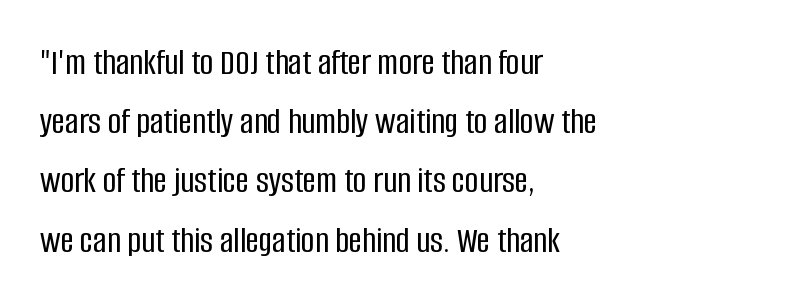
{"serif": "no", "italic": "no", "width": "condensed", "stroke_contrast": "low", "x_height": "large", "monospaced": "no", "underline": "no", "align": "left", "line_spacing": "normal", "line_spacing_ratio": 1.6, "letter_spacing": "normal", "letter_spacing_em": 0.0, "glyph_px": 37}
